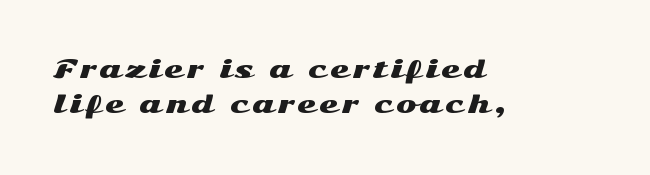
The passage shown is not underscored anywhere. Horizontally, the lines are justified to the leading edge only. Notice how descenders clear the ascenders below comfortably — that's standard leading.
